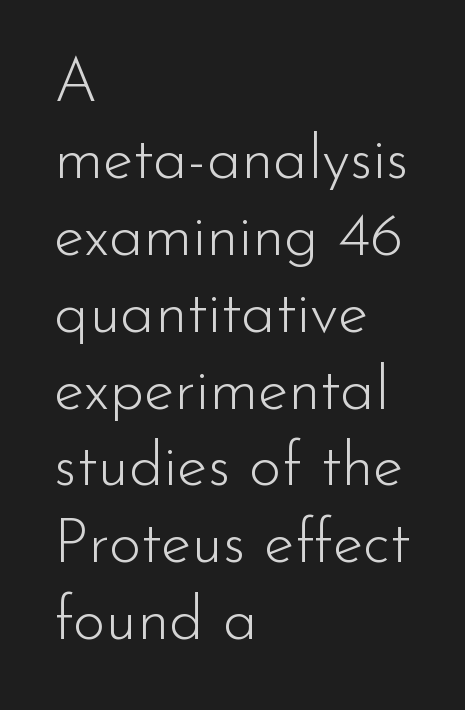
The image shows 62 px light sans-serif type, upright; set left-aligned, line spacing 1.24x, normal letter spacing, not underlined; low stroke contrast and a small x-height.
